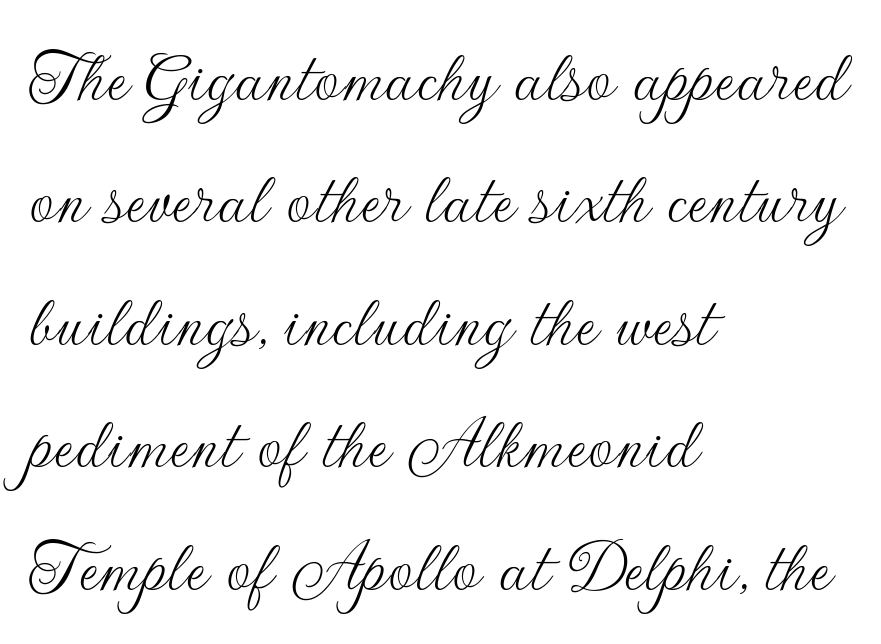
Q: Is the text bold? A: No.
Q: Is the text italic (slanted)? A: Yes.
Q: Is the typeface a serif or a sans-serif typeface? A: Sans-serif.
Q: Is the text underlined? A: No.
Q: How is the paragraph aligned? A: Left-aligned.
Q: Is the spacing between letters normal or unusually wide? A: Normal.
Q: Is the spacing between lines tight, normal or loose? A: Normal.
Q: Width (condensed, normal, or wide)? A: Normal.
Q: Stroke contrast? A: Low.
Q: x-height? A: Small.
Q: Monospaced? A: No.
